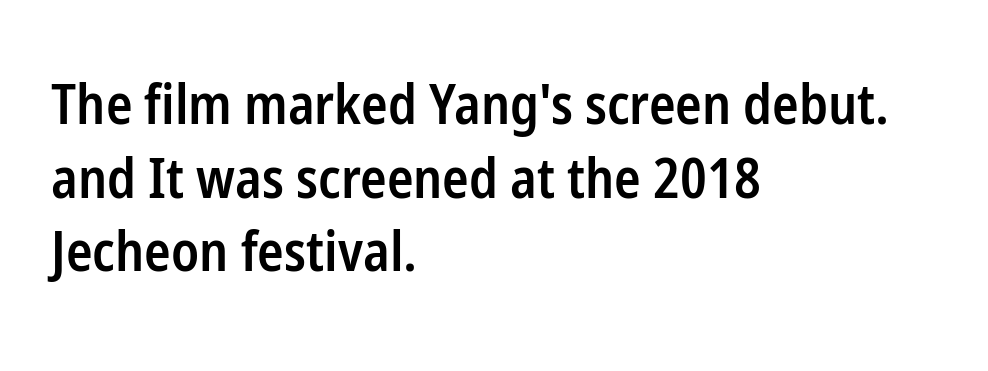
Q: Is the text bold? A: Semi-bold.
Q: Is the text italic (slanted)? A: No, it is upright.
Q: Is the typeface a serif or a sans-serif typeface? A: Sans-serif.
Q: Is the text underlined? A: No.
Q: How is the paragraph aligned? A: Left-aligned.
Q: Is the spacing between letters normal or unusually wide? A: Normal.
Q: Is the spacing between lines tight, normal or loose? A: Normal.
Q: Width (condensed, normal, or wide)? A: Condensed.
Q: Stroke contrast? A: Low.
Q: x-height? A: Medium.
Q: Monospaced? A: No.
